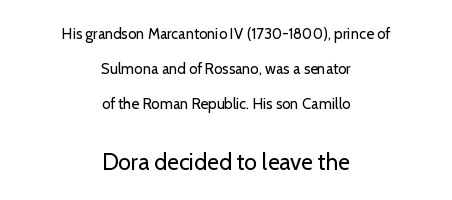
These lines stack symmetrically, like a column narrowing and widening about its center. The more generous point size was reserved for the lower chunk. What's the leading like? Stretched, with rows far apart. The specimen omits any rule beneath the text block's lines. Designer's note — italics off, roman on.
